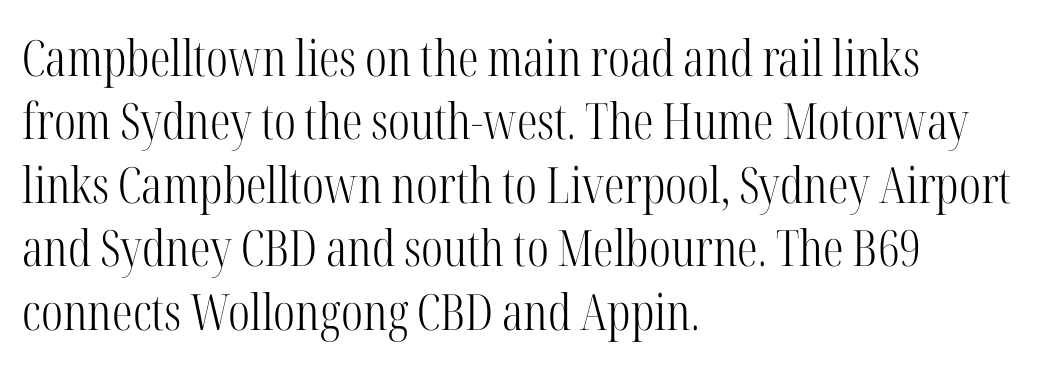
{"serif": "yes", "italic": "no", "bold": "no", "weight": "light", "width": "condensed", "stroke_contrast": "high", "x_height": "medium", "monospaced": "no", "underline": "no", "align": "left", "line_spacing": "normal", "line_spacing_ratio": 1.27, "letter_spacing": "normal", "letter_spacing_em": 0.0, "glyph_px": 50}
